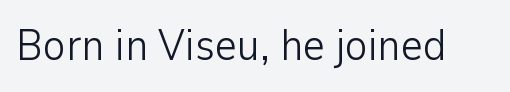
Q: Is the text bold? A: No.
Q: Is the text italic (slanted)? A: No, it is upright.
Q: Is the typeface a serif or a sans-serif typeface? A: Sans-serif.
Q: Is the text underlined? A: No.
Q: Is the spacing between letters normal or unusually wide? A: Normal.
Q: Width (condensed, normal, or wide)? A: Normal.
Q: Stroke contrast? A: Low.
Q: x-height? A: Medium.
Q: Monospaced? A: No.
